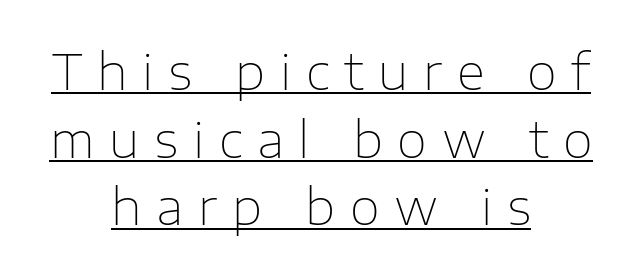
Q: Is the text bold? A: No.
Q: Is the text italic (slanted)? A: No, it is upright.
Q: Is the typeface a serif or a sans-serif typeface? A: Sans-serif.
Q: Is the text underlined? A: Yes.
Q: How is the paragraph aligned? A: Centered.
Q: Is the spacing between letters normal or unusually wide? A: Unusually wide.
Q: Is the spacing between lines tight, normal or loose? A: Normal.
Q: Width (condensed, normal, or wide)? A: Normal.
Q: Stroke contrast? A: Low.
Q: x-height? A: Medium.
Q: Monospaced? A: No.
